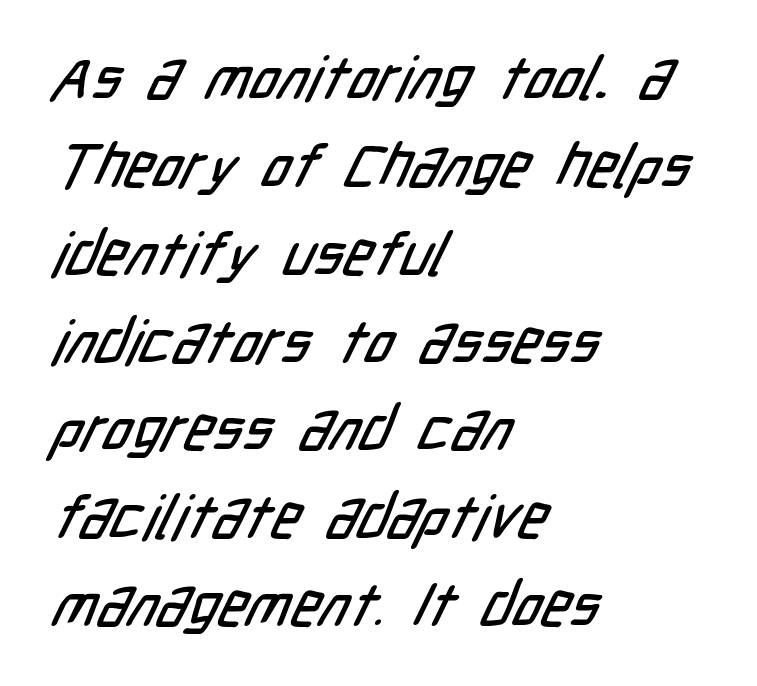
The image shows 61 px condensed sans-serif type; set left-aligned, normal line spacing (1.44x), normal letter spacing, not underlined; low stroke contrast and a medium x-height.
